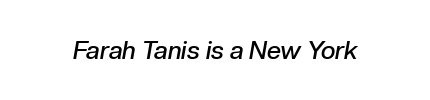
Q: Is the text bold? A: Semi-bold.
Q: Is the text italic (slanted)? A: Yes, it leans right by about 10 degrees.
Q: Is the text underlined? A: No.
Q: Is the spacing between letters normal or unusually wide? A: Normal.
